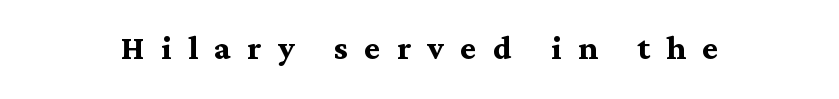
Q: Is the text bold? A: Yes.
Q: Is the text italic (slanted)? A: No, it is upright.
Q: Is the typeface a serif or a sans-serif typeface? A: Serif.
Q: Is the text underlined? A: No.
Q: How is the paragraph aligned? A: Centered.
Q: Is the spacing between letters normal or unusually wide? A: Unusually wide.
Q: Width (condensed, normal, or wide)? A: Normal.
Q: Stroke contrast? A: Medium.
Q: x-height? A: Medium.
Q: Monospaced? A: No.
